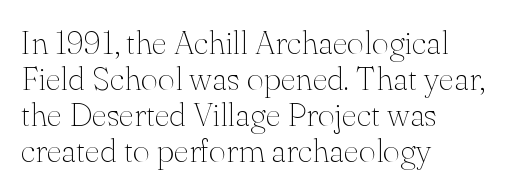
Q: Is the text bold? A: No.
Q: Is the text italic (slanted)? A: No, it is upright.
Q: Is the typeface a serif or a sans-serif typeface? A: Serif.
Q: Is the text underlined? A: No.
Q: How is the paragraph aligned? A: Left-aligned.
Q: Is the spacing between letters normal or unusually wide? A: Normal.
Q: Is the spacing between lines tight, normal or loose? A: Tight.
Q: Width (condensed, normal, or wide)? A: Normal.
Q: Stroke contrast? A: Medium.
Q: x-height? A: Small.
Q: Monospaced? A: No.
